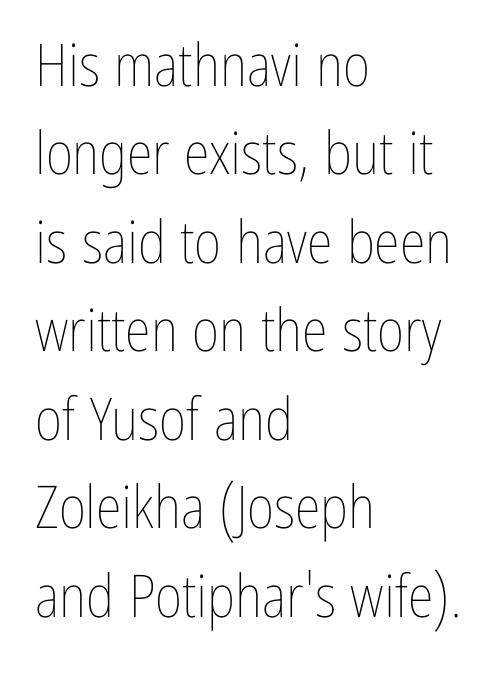
Q: Is the text bold? A: No.
Q: Is the text italic (slanted)? A: No, it is upright.
Q: Is the text underlined? A: No.
Q: How is the paragraph aligned? A: Left-aligned.
Q: Is the spacing between letters normal or unusually wide? A: Normal.
Q: Is the spacing between lines tight, normal or loose? A: Normal.
Q: Width (condensed, normal, or wide)? A: Condensed.
Q: Stroke contrast? A: Low.
Q: x-height? A: Medium.
Q: Monospaced? A: No.
